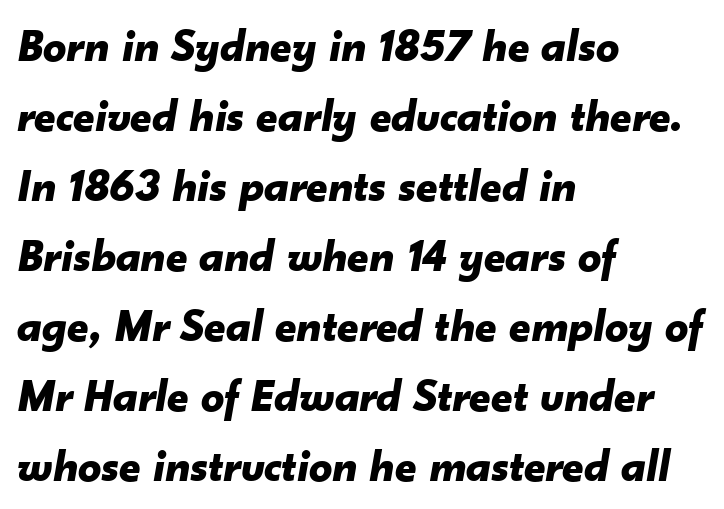
{"italic": "yes", "lean": "right", "slant_degrees": 10, "bold": "yes", "weight": "bold", "width": "normal", "stroke_contrast": "low", "x_height": "small", "monospaced": "no", "underline": "no", "align": "left", "line_spacing": "normal", "line_spacing_ratio": 1.52, "letter_spacing": "normal", "letter_spacing_em": 0.0, "glyph_px": 46}
